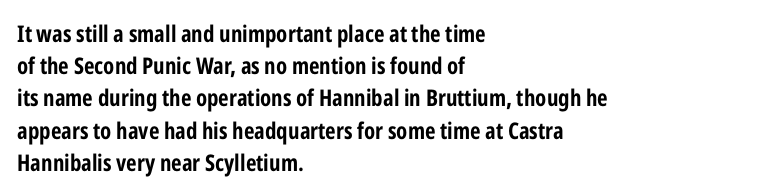
The image shows 23 px bold type, upright; set left-aligned, normal line spacing (1.4x), normal letter spacing, not underlined.
